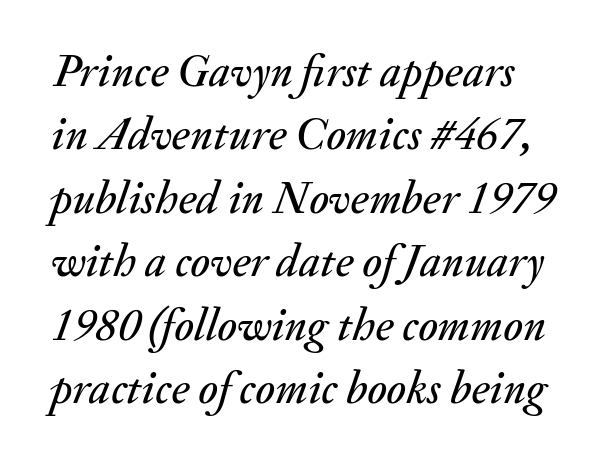
The horizontal fit of the characters is conventional and even. The rendering uses a moderate line-height, typical for paragraphs. The letters advance in unequal steps, a hallmark of proportional type. The specimen omits any rule beneath the text block's lines.
